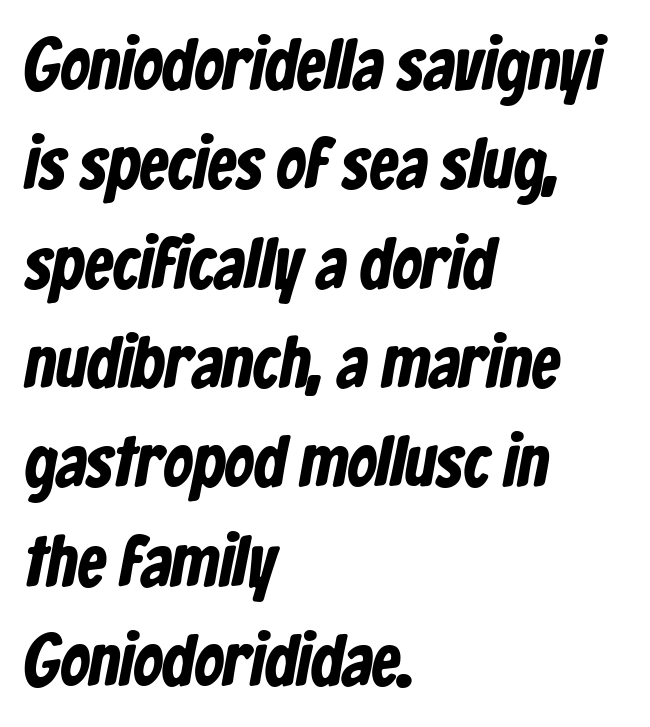
Q: Is the text bold? A: Yes.
Q: Is the typeface a serif or a sans-serif typeface? A: Sans-serif.
Q: Is the text underlined? A: No.
Q: How is the paragraph aligned? A: Left-aligned.
Q: Is the spacing between letters normal or unusually wide? A: Normal.
Q: Is the spacing between lines tight, normal or loose? A: Normal.
Q: Width (condensed, normal, or wide)? A: Condensed.
Q: Stroke contrast? A: Low.
Q: x-height? A: Medium.
Q: Monospaced? A: No.
